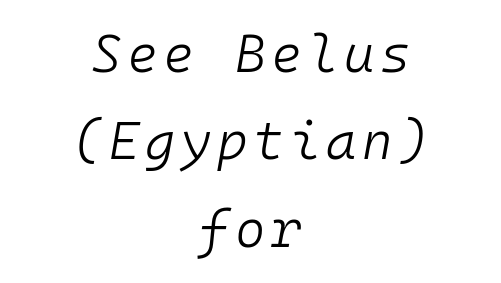
{"italic": "yes", "lean": "right", "slant_degrees": 10, "bold": "no", "weight": "light", "width": "normal", "stroke_contrast": "low", "x_height": "medium", "monospaced": "yes", "underline": "no", "align": "center", "line_spacing": "normal", "line_spacing_ratio": 1.68, "glyph_px": 52}
